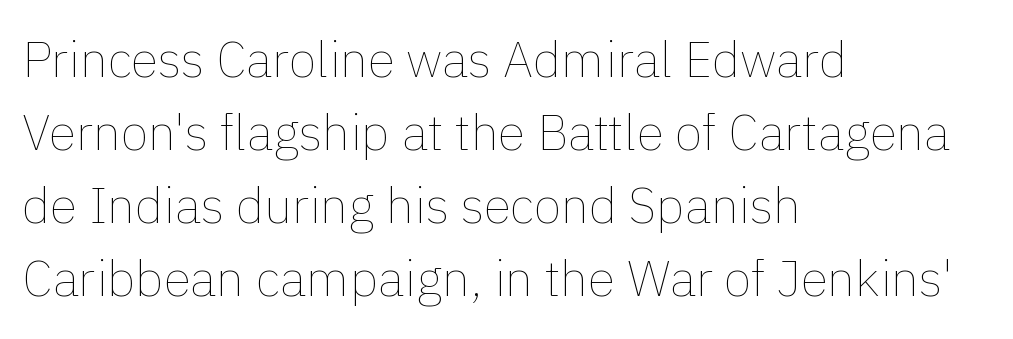
{"italic": "no", "bold": "no", "weight": "thin", "width": "normal", "stroke_contrast": "low", "x_height": "medium", "monospaced": "no", "underline": "no", "align": "left", "line_spacing": "normal", "line_spacing_ratio": 1.46, "letter_spacing": "normal", "letter_spacing_em": 0.0, "glyph_px": 50}
